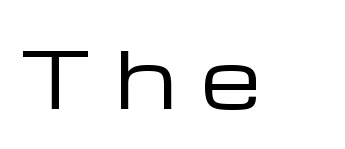
The image shows 77 px regular-weight, wide sans-serif type, upright; set unusually wide letter spacing (+0.32 em), not underlined; low stroke contrast and a medium x-height.
